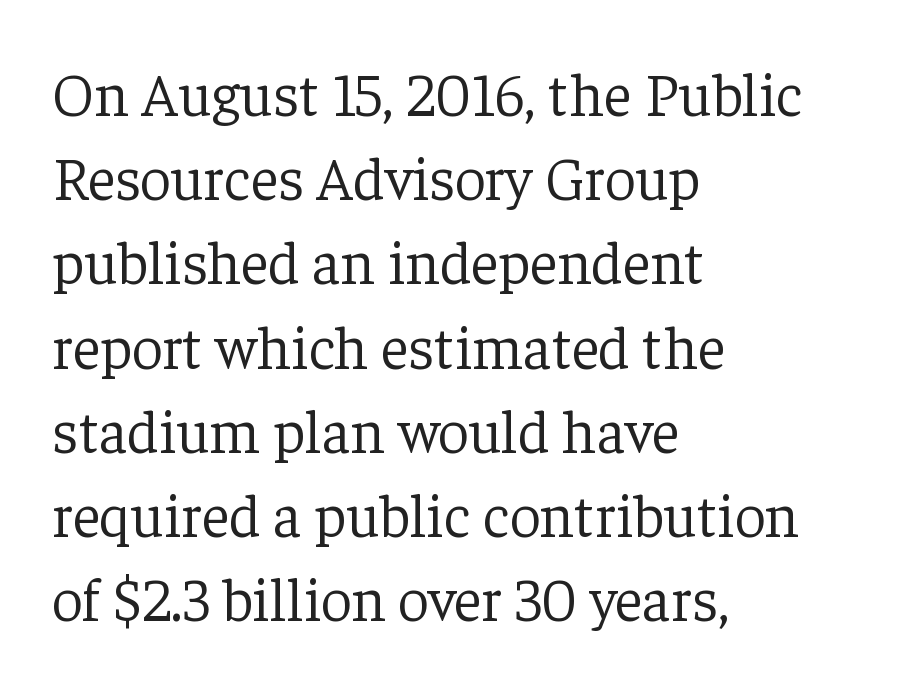
The text was rendered using a seriffed face with decorative stroke endings. The strip under each line holds only bare page. This sample has the flowing, uneven cadence of proportional lettering. Between one letter and the next there's only the usual sliver of space. Is the type heavy? It reads as light-to-regular instead. Regarding leading, the lines here are spaced in the standard way.
